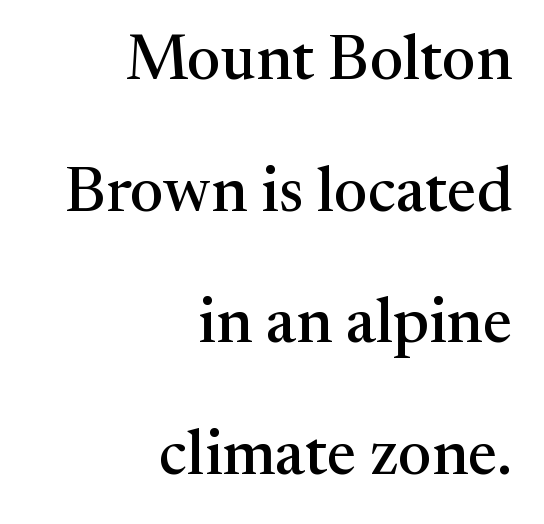
{"serif": "yes", "italic": "no", "width": "normal", "stroke_contrast": "medium", "x_height": "medium", "monospaced": "no", "underline": "no", "align": "right", "line_spacing": "loose", "line_spacing_ratio": 2.09, "letter_spacing": "normal", "letter_spacing_em": 0.0, "glyph_px": 63}
